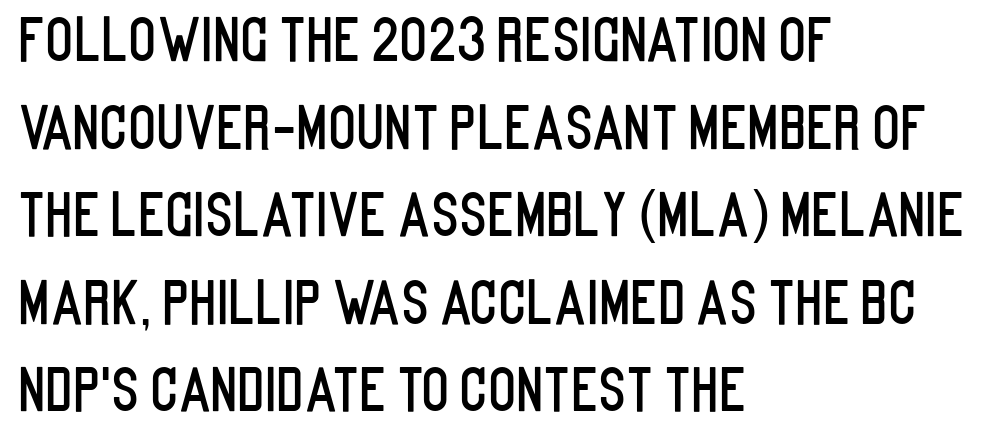
Q: Is the text italic (slanted)? A: No, it is upright.
Q: Is the typeface a serif or a sans-serif typeface? A: Sans-serif.
Q: Is the text underlined? A: No.
Q: How is the paragraph aligned? A: Left-aligned.
Q: Is the spacing between letters normal or unusually wide? A: Normal.
Q: Is the spacing between lines tight, normal or loose? A: Normal.
Q: Width (condensed, normal, or wide)? A: Condensed.
Q: Stroke contrast? A: Low.
Q: x-height? A: Large.
Q: Monospaced? A: No.
